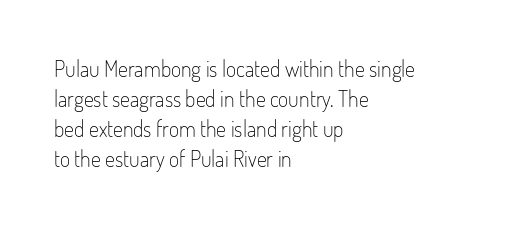
The image shows 22 px text type, upright; set left-aligned, normal line spacing (1.36x), normal letter spacing, not underlined.
